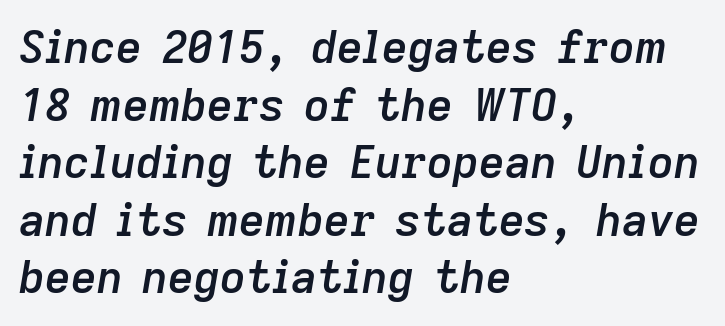
Q: Is the text bold? A: Semi-bold.
Q: Is the text italic (slanted)? A: Yes, it leans right by about 9 degrees.
Q: Is the text underlined? A: No.
Q: How is the paragraph aligned? A: Left-aligned.
Q: Is the spacing between letters normal or unusually wide? A: Normal.
Q: Is the spacing between lines tight, normal or loose? A: Normal.
Q: Width (condensed, normal, or wide)? A: Normal.
Q: Stroke contrast? A: Low.
Q: x-height? A: Medium.
Q: Monospaced? A: No.
